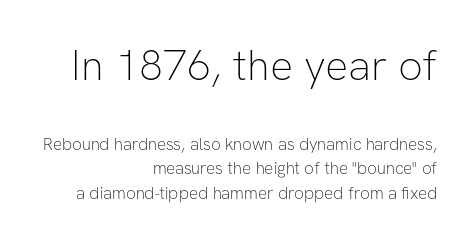
{"serif": "no", "italic": "no", "bold": "no", "weight": "thin", "width": "normal", "stroke_contrast": "low", "x_height": "medium", "monospaced": "no", "underline": "no", "align": "right", "line_spacing": "normal", "line_spacing_ratio": 1.43, "letter_spacing": "normal", "letter_spacing_em": 0.0, "larger_block": "first", "size_ratio": 2.53, "glyph_px": 43}
